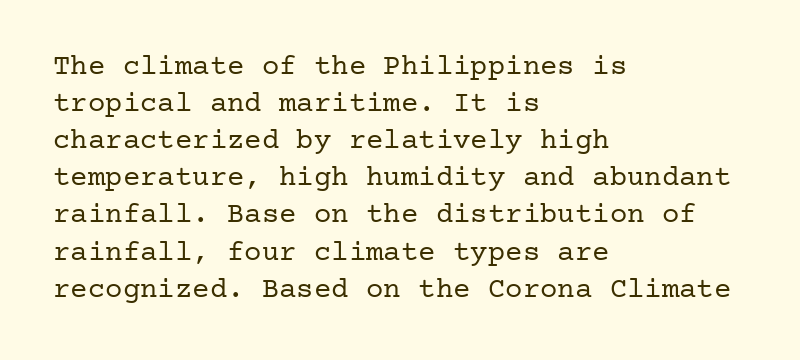
This sample keeps an unexceptional amount of space between lines. The area under the type is left untouched. The typesetting does not lean heavy: it is not bold. These lines keep a tight, regular rhythm from letter to letter. Type style note: has serifs.
